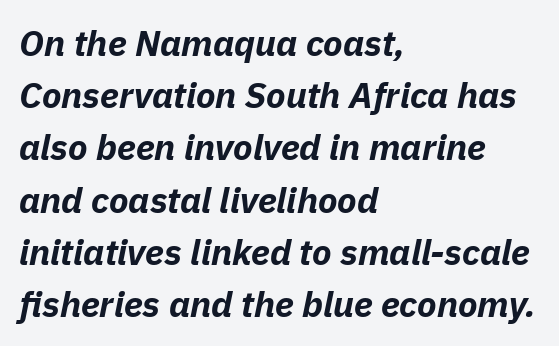
Spacing between characters is what you'd get straight out of the box. The ragged edge is on the right, which tells us the setting is flush left. The line-height multiplier appears to be the usual default. Weight: bold. This sample uses an oblique cut, with every glyph tilted off the vertical. Type without underlining.
